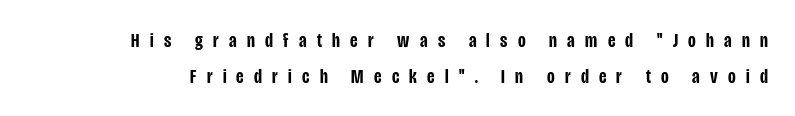
Students, note that the glyphs here are deliberately spaced far apart. These words are printed semibold, heavier than regular yet not bold. Italic: no, the glyphs are upright roman. Only glyphs here, with clear space below each row.
